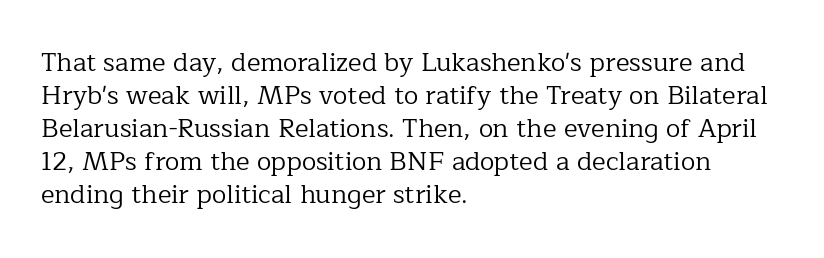
Q: Is the text bold? A: No.
Q: Is the text italic (slanted)? A: No, it is upright.
Q: Is the text underlined? A: No.
Q: How is the paragraph aligned? A: Left-aligned.
Q: Is the spacing between letters normal or unusually wide? A: Normal.
Q: Is the spacing between lines tight, normal or loose? A: Normal.
